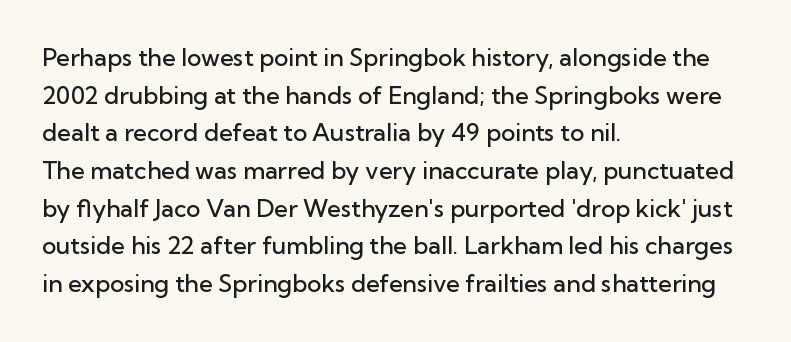
Q: Is the text bold? A: Semi-bold.
Q: Is the text italic (slanted)? A: No, it is upright.
Q: Is the text underlined? A: No.
Q: How is the paragraph aligned? A: Left-aligned.
Q: Is the spacing between letters normal or unusually wide? A: Normal.
Q: Is the spacing between lines tight, normal or loose? A: Normal.
